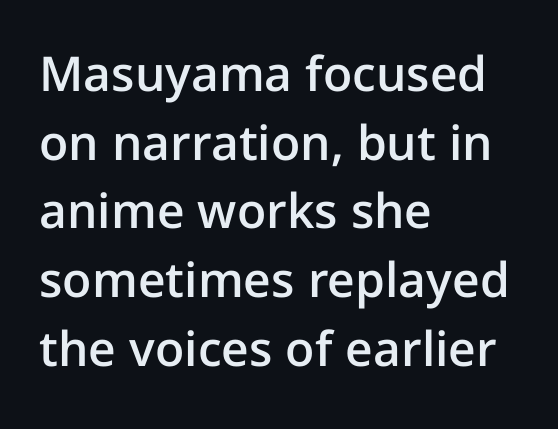
The image shows 48 px semibold sans-serif type, upright; set left-aligned, normal line spacing (1.43x), normal letter spacing, not underlined; low stroke contrast and a medium x-height.
